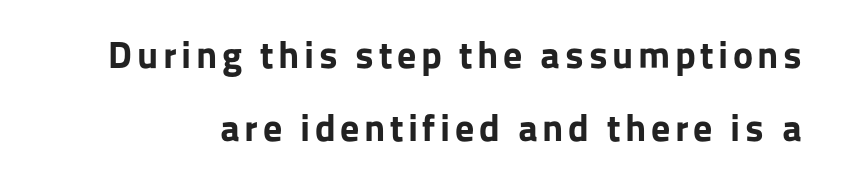
Q: Is the text bold? A: Yes.
Q: Is the text italic (slanted)? A: No, it is upright.
Q: Is the typeface a serif or a sans-serif typeface? A: Sans-serif.
Q: Is the text underlined? A: No.
Q: Is the spacing between lines tight, normal or loose? A: Loose.
Q: Width (condensed, normal, or wide)? A: Normal.
Q: Stroke contrast? A: Low.
Q: x-height? A: Medium.
Q: Monospaced? A: No.
